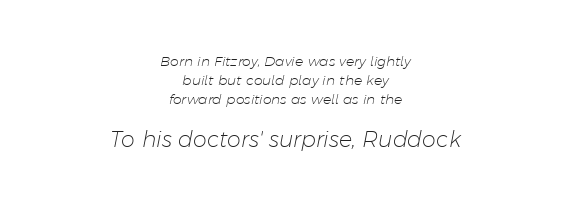
The image shows 22 px text type, italic (leaning right); set centered, normal line spacing (1.35x), normal letter spacing, not underlined; the second (bottom) block is 1.57x larger.
